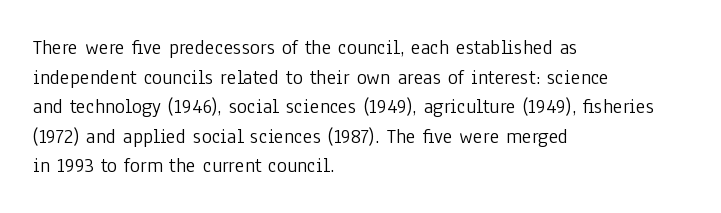
Quick note: underline off. Do the letters lean? They stand straight. The text block is weighted toward the left margin, trailing off unevenly rightward. This rendering leaves character spacing at its baseline value. Vertical spacing — default.
